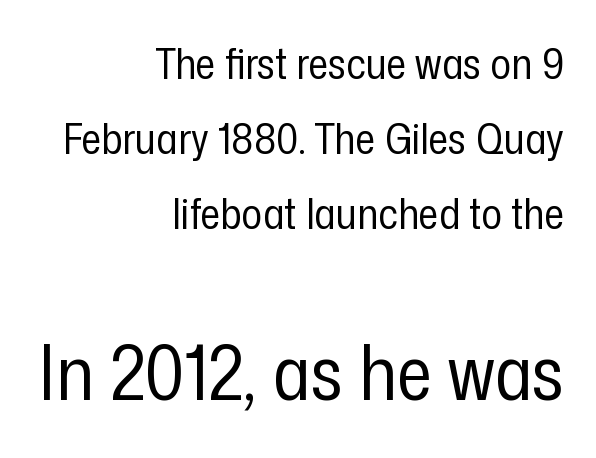
Q: Is the text bold? A: No.
Q: Is the text italic (slanted)? A: No, it is upright.
Q: Is the typeface a serif or a sans-serif typeface? A: Sans-serif.
Q: Is the text underlined? A: No.
Q: How is the paragraph aligned? A: Right-aligned.
Q: Is the spacing between letters normal or unusually wide? A: Normal.
Q: Which block of text is set in a larger size, the first (top) or the second (bottom)? A: The second (bottom) one.
Q: Width (condensed, normal, or wide)? A: Condensed.
Q: Stroke contrast? A: Low.
Q: x-height? A: Medium.
Q: Monospaced? A: No.
